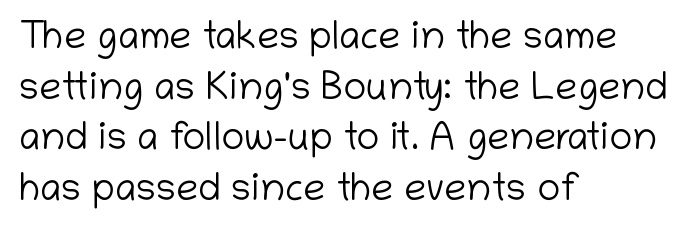
The image shows 39 px light sans-serif type, upright; set left-aligned, normal line spacing (1.3x), normal letter spacing, not underlined; low stroke contrast and a medium x-height.
